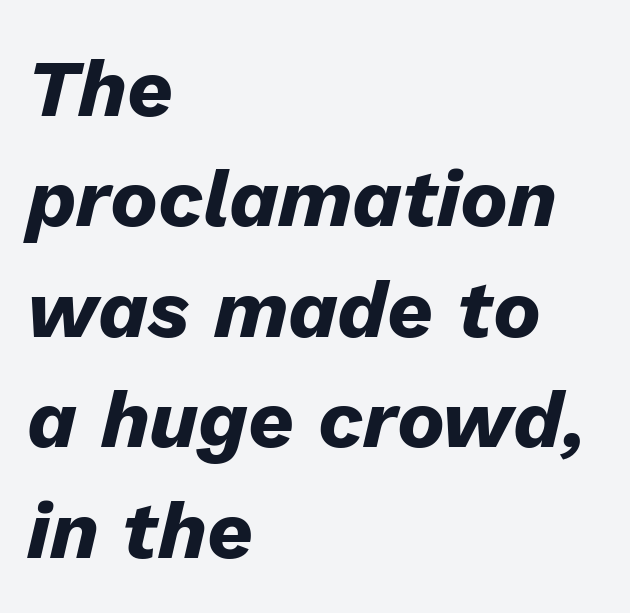
Here the designer chose a conventional face with non-uniform glyph widths. This is oblique type, the kind used for emphasis or titles. Descenders hang freely into open space. One-word summary of the alignment: left. Heavy-handed strokes throughout: this text is bold. Short note: letters normally spaced.
